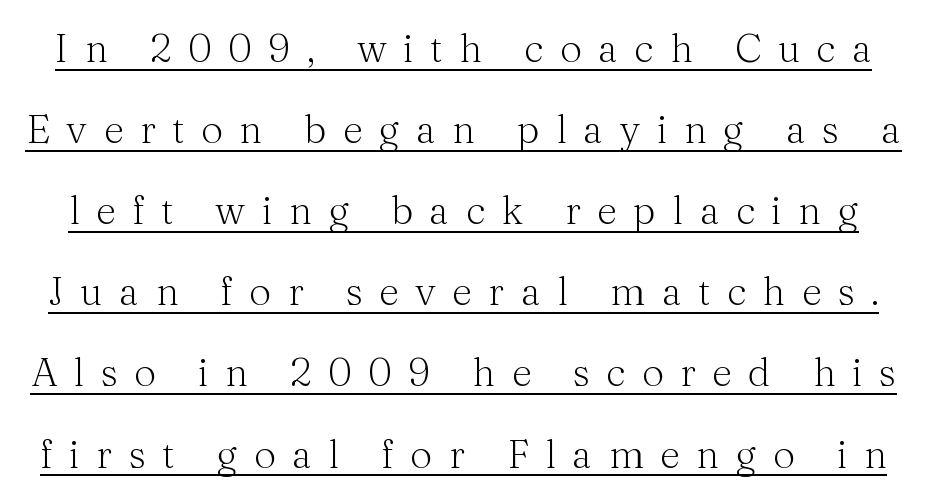
The image shows 39 px light serif type, upright; set loose line spacing (2.08x), unusually wide letter spacing (+0.42 em), underlined; medium stroke contrast and a medium x-height.
